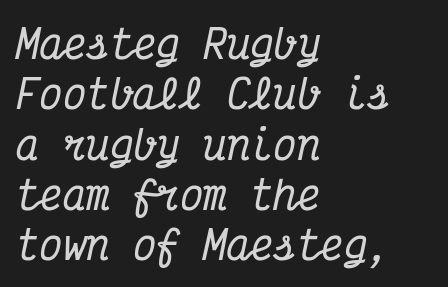
Q: Is the text italic (slanted)? A: Yes, it leans right by about 12 degrees.
Q: Is the typeface a serif or a sans-serif typeface? A: Serif.
Q: Is the text underlined? A: No.
Q: How is the paragraph aligned? A: Left-aligned.
Q: Is the spacing between letters normal or unusually wide? A: Normal.
Q: Is the spacing between lines tight, normal or loose? A: Normal.
Q: Width (condensed, normal, or wide)? A: Condensed.
Q: Stroke contrast? A: Medium.
Q: x-height? A: Medium.
Q: Monospaced? A: Yes.
